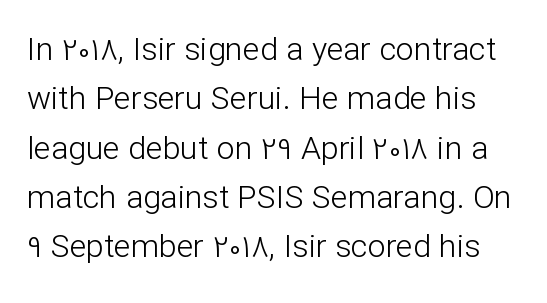
{"serif": "no", "italic": "no", "bold": "no", "weight": "light", "width": "normal", "stroke_contrast": "low", "x_height": "medium", "monospaced": "no", "underline": "no", "line_spacing": "normal", "line_spacing_ratio": 1.54, "letter_spacing": "normal", "letter_spacing_em": 0.0, "glyph_px": 32}
